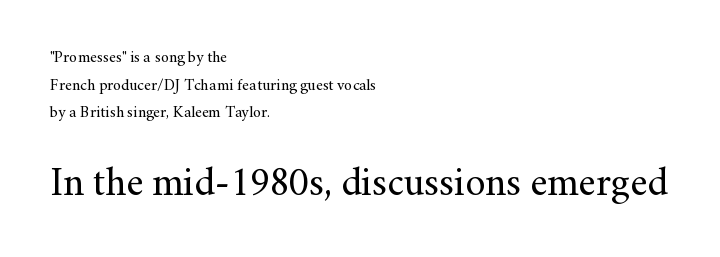
Vertical stems look standard width or narrower in stroke. Visually the block forms a straight wall on the left and a jagged coastline on the right. Beneath every word, the page is bare. The emphasis by scale lands on block number two, below. What stands out about the letter spacing? Nothing — it is the standard amount.
